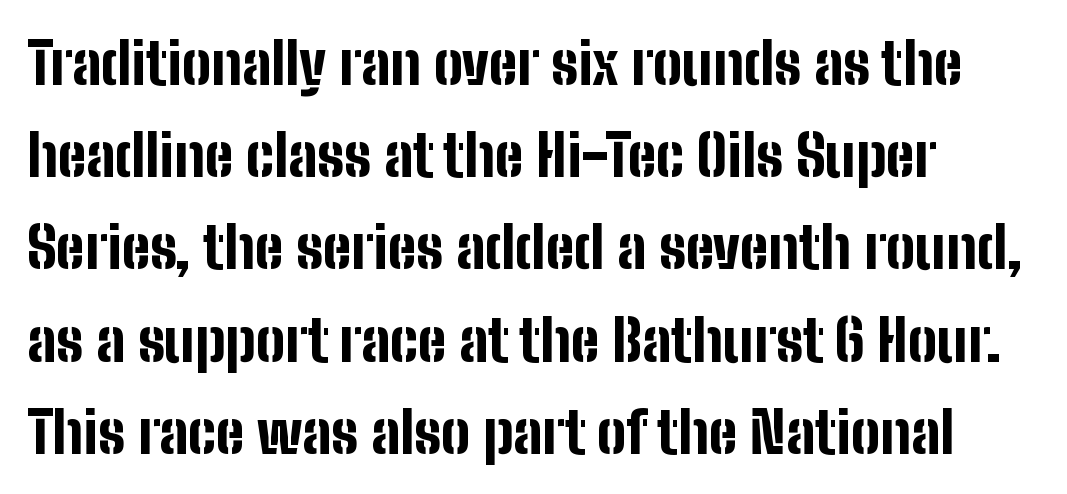
The image shows 58 px bold, condensed sans-serif type, upright; set left-aligned, normal line spacing (1.59x), normal letter spacing, not underlined; low stroke contrast and a medium x-height.
